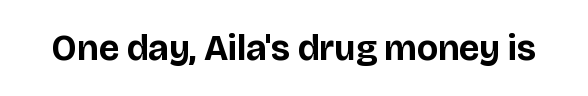
Q: Is the text bold? A: Yes.
Q: Is the text italic (slanted)? A: No, it is upright.
Q: Is the typeface a serif or a sans-serif typeface? A: Sans-serif.
Q: Is the text underlined? A: No.
Q: Is the spacing between letters normal or unusually wide? A: Normal.
Q: Width (condensed, normal, or wide)? A: Normal.
Q: Stroke contrast? A: Low.
Q: x-height? A: Large.
Q: Monospaced? A: No.
